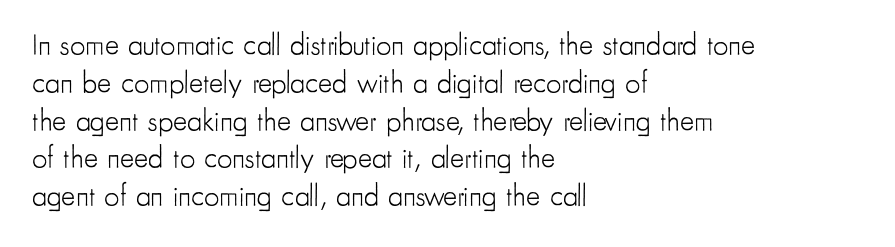
These lines sit exactly where default settings would place them. This reads as an unemphasized weight, regular at the heaviest. The tracking reads as untouched default to a designer's eye. One-word summary of the alignment: left.
